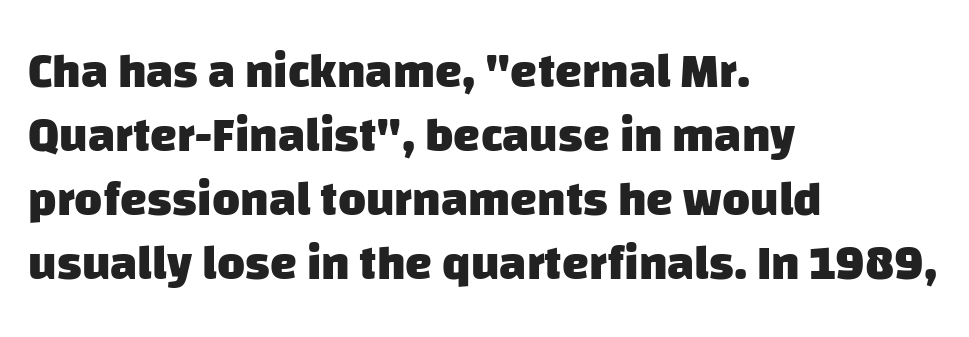
Q: Is the text bold? A: Yes.
Q: Is the typeface a serif or a sans-serif typeface? A: Sans-serif.
Q: Is the text underlined? A: No.
Q: How is the paragraph aligned? A: Left-aligned.
Q: Is the spacing between letters normal or unusually wide? A: Normal.
Q: Is the spacing between lines tight, normal or loose? A: Normal.
Q: Width (condensed, normal, or wide)? A: Normal.
Q: Stroke contrast? A: Low.
Q: x-height? A: Large.
Q: Monospaced? A: No.
